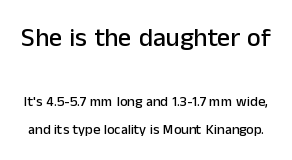
Q: Is the text italic (slanted)? A: No, it is upright.
Q: Is the text underlined? A: No.
Q: Is the spacing between letters normal or unusually wide? A: Normal.
Q: Is the spacing between lines tight, normal or loose? A: Loose.
Q: Which block of text is set in a larger size, the first (top) or the second (bottom)? A: The first (top) one.
